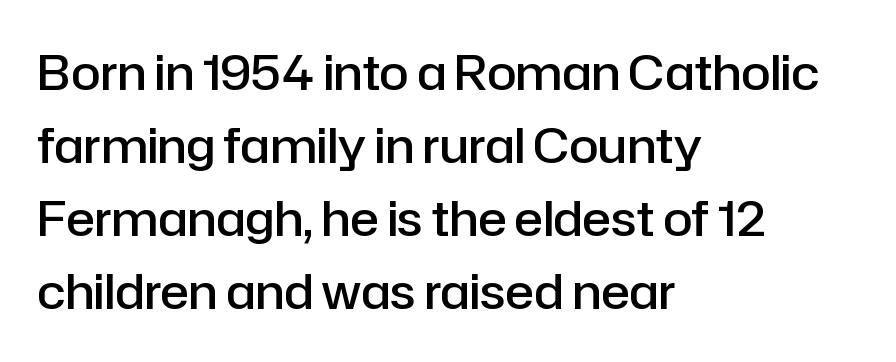
{"serif": "no", "italic": "no", "bold": "semi", "weight": "semibold", "width": "normal", "stroke_contrast": "low", "x_height": "medium", "monospaced": "no", "underline": "no", "align": "left", "line_spacing": "normal", "line_spacing_ratio": 1.52, "letter_spacing": "normal", "letter_spacing_em": 0.0, "glyph_px": 48}
